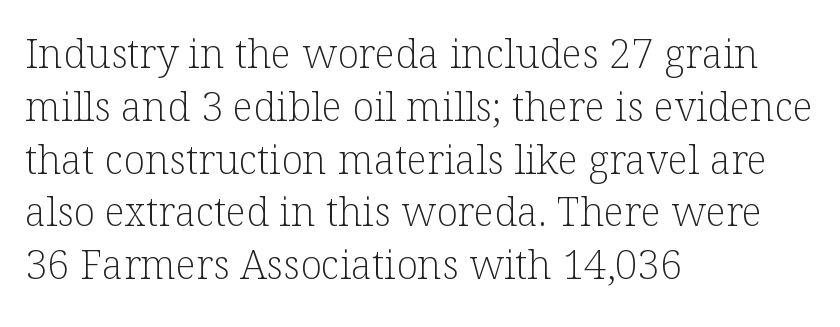
The image shows 40 px light serif type, upright; set left-aligned, normal line spacing (1.32x), normal letter spacing, not underlined; low stroke contrast and a medium x-height.
